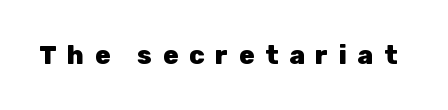
Q: Is the text bold? A: Yes.
Q: Is the text italic (slanted)? A: No, it is upright.
Q: Is the text underlined? A: No.
Q: Is the spacing between letters normal or unusually wide? A: Unusually wide.
